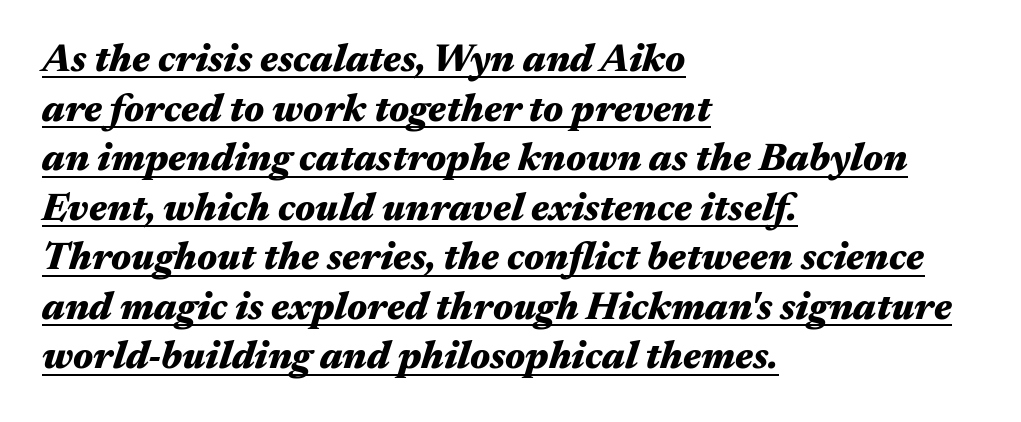
{"italic": "yes", "lean": "right", "slant_degrees": 17, "bold": "yes", "weight": "heavy", "width": "wide", "stroke_contrast": "medium", "x_height": "medium", "monospaced": "no", "underline": "yes", "align": "left", "line_spacing": "normal", "line_spacing_ratio": 1.27, "letter_spacing": "normal", "letter_spacing_em": 0.0, "glyph_px": 39}
